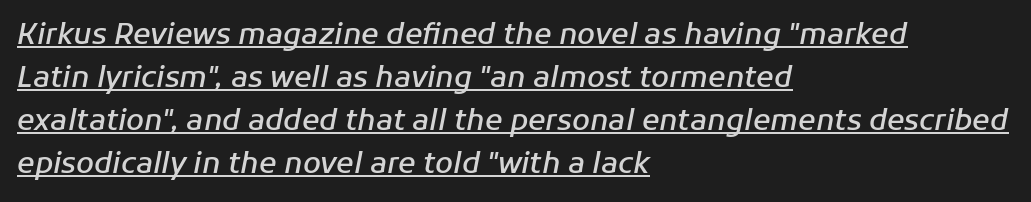
The image shows 29 px semibold type, italic (leaning right); set left-aligned, normal line spacing (1.48x), normal letter spacing, underlined; low stroke contrast and a medium x-height.
